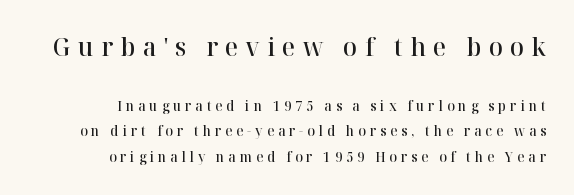
The image shows 26 px text type, upright; set right-aligned, line spacing 1.81x, unusually wide letter spacing (+0.28 em), not underlined; the first (top) block is 1.86x larger.
